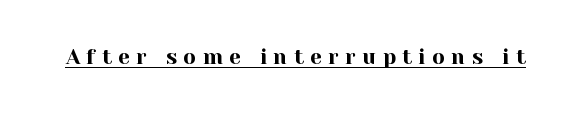
Students, observe the line beneath the letters — that is underlining. Substantial extra tracking has been applied to these lines. Style check: upright.
